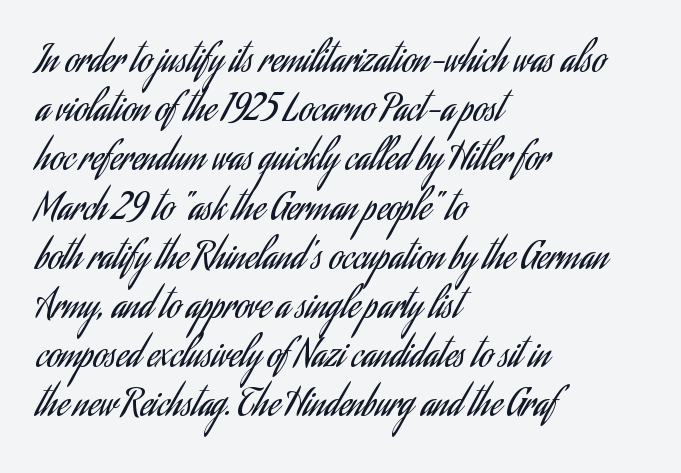
Q: Is the text bold? A: No.
Q: Is the text italic (slanted)? A: Yes.
Q: Is the typeface a serif or a sans-serif typeface? A: Sans-serif.
Q: Is the text underlined? A: No.
Q: How is the paragraph aligned? A: Left-aligned.
Q: Is the spacing between letters normal or unusually wide? A: Normal.
Q: Is the spacing between lines tight, normal or loose? A: Normal.
Q: Width (condensed, normal, or wide)? A: Condensed.
Q: Stroke contrast? A: Low.
Q: x-height? A: Small.
Q: Monospaced? A: No.
